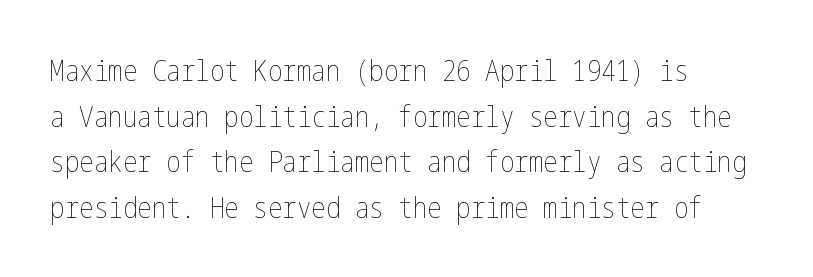
This reads as an unemphasized weight, regular at the heaviest. The area under the type is left untouched. The typography opts for an upright posture over an oblique one. The passage shown has conventional tracking throughout. The leading is moderate, giving the passage an even texture. Horizontally, the lines are justified to the leading edge only.
